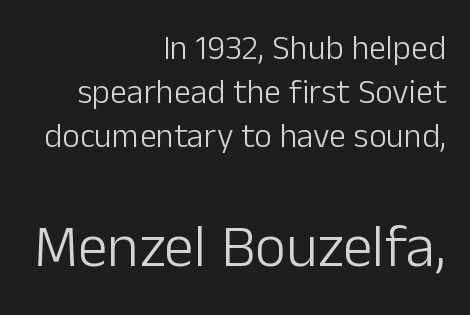
Q: Is the text bold? A: No.
Q: Is the text italic (slanted)? A: No, it is upright.
Q: Is the typeface a serif or a sans-serif typeface? A: Sans-serif.
Q: Is the text underlined? A: No.
Q: How is the paragraph aligned? A: Right-aligned.
Q: Is the spacing between letters normal or unusually wide? A: Normal.
Q: Is the spacing between lines tight, normal or loose? A: Normal.
Q: Which block of text is set in a larger size, the first (top) or the second (bottom)? A: The second (bottom) one.
Q: Width (condensed, normal, or wide)? A: Normal.
Q: Stroke contrast? A: Low.
Q: x-height? A: Medium.
Q: Monospaced? A: No.
